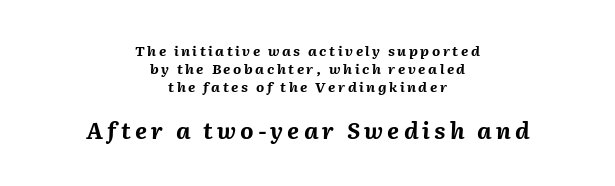
{"italic": "yes", "lean": "right", "slant_degrees": 2, "bold": "yes", "underline": "no", "align": "center", "line_spacing": "normal", "line_spacing_ratio": 1.27, "larger_block": "second", "size_ratio": 1.64, "glyph_px": 23}
